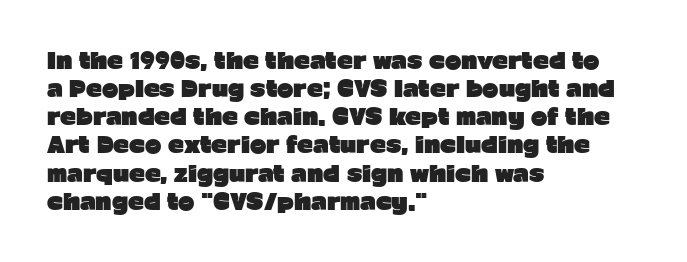
The image shows 22 px bold type, upright; set left-aligned, normal line spacing (1.28x), normal letter spacing, not underlined.
